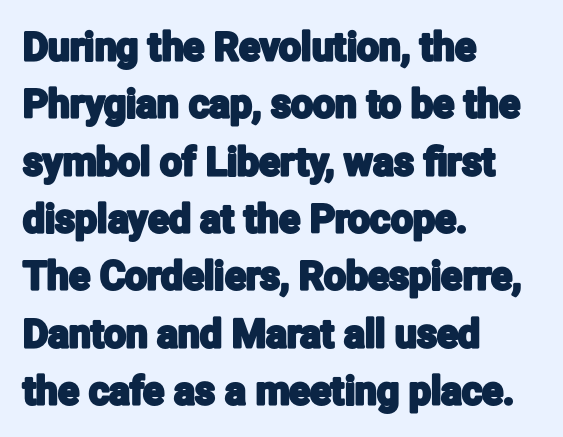
{"serif": "no", "italic": "no", "width": "condensed", "stroke_contrast": "low", "x_height": "medium", "monospaced": "no", "underline": "no", "align": "left", "line_spacing": "normal", "line_spacing_ratio": 1.47, "letter_spacing": "normal", "letter_spacing_em": 0.0, "glyph_px": 39}
